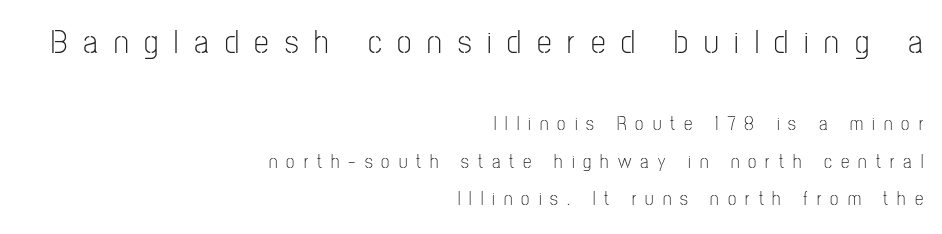
{"serif": "no", "italic": "no", "bold": "no", "weight": "light", "width": "condensed", "stroke_contrast": "low", "x_height": "medium", "monospaced": "no", "underline": "no", "align": "right", "line_spacing": "loose", "line_spacing_ratio": 1.97, "letter_spacing": "wide", "letter_spacing_em": 0.48, "larger_block": "first", "size_ratio": 1.74, "glyph_px": 33}
